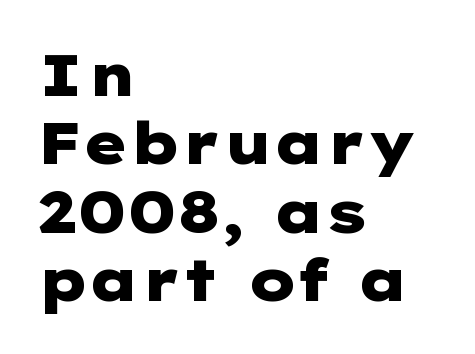
The image shows 59 px heavy, wide sans-serif type, upright; set left-aligned, line spacing 1.16x, normal letter spacing, not underlined; low stroke contrast and a medium x-height.
